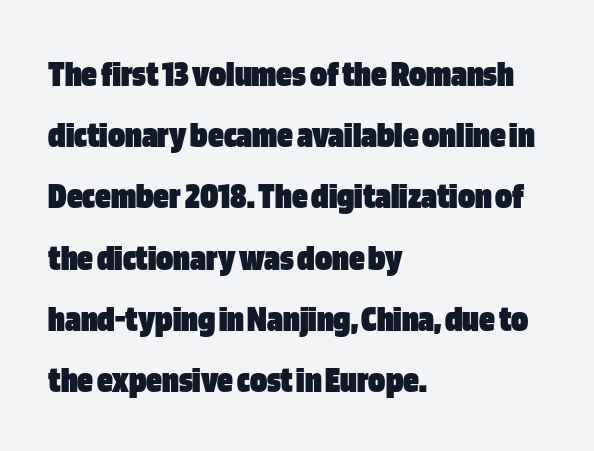
{"serif": "no", "italic": "no", "bold": "yes", "weight": "heavy", "width": "condensed", "stroke_contrast": "low", "x_height": "large", "monospaced": "no", "underline": "no", "align": "left", "line_spacing": "normal", "line_spacing_ratio": 1.57, "letter_spacing": "normal", "letter_spacing_em": 0.0, "glyph_px": 39}
